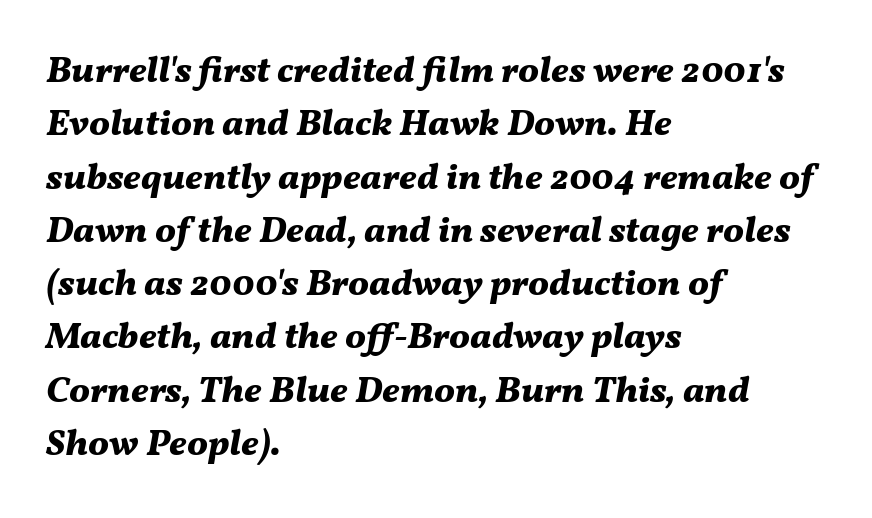
Any mark beneath the type? The region is blank. The space between consecutive lines is moderate. A typesetter would call this zero additional tracking. The axis of the letterforms is tilted away from vertical.
